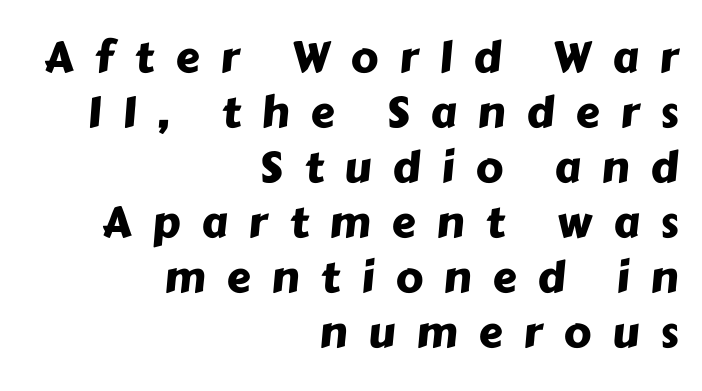
Q: Is the typeface a serif or a sans-serif typeface? A: Sans-serif.
Q: Is the text underlined? A: No.
Q: How is the paragraph aligned? A: Right-aligned.
Q: Is the spacing between letters normal or unusually wide? A: Unusually wide.
Q: Is the spacing between lines tight, normal or loose? A: Normal.
Q: Width (condensed, normal, or wide)? A: Normal.
Q: Stroke contrast? A: Low.
Q: x-height? A: Medium.
Q: Monospaced? A: No.
